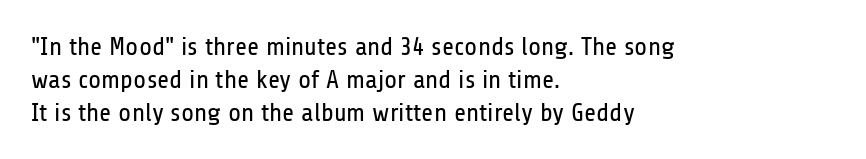
Check the space under the baseline: it is left empty. Posture: upright roman. Is the type heavy? It reads as light-to-regular instead. One-word summary of the alignment: left. The line-height multiplier appears to be the usual default.
